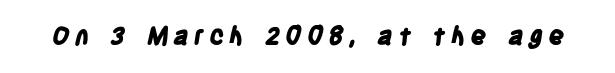
The image shows 25 px bold type; set unusually wide letter spacing (+0.2 em), not underlined.
